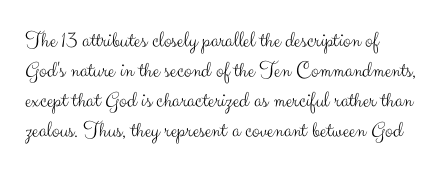
The image shows 23 px text type; set left-aligned, normal line spacing (1.31x), normal letter spacing, not underlined.
